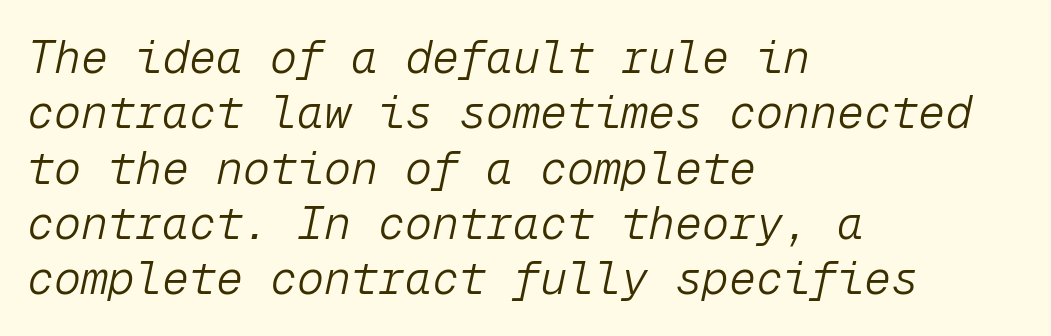
{"italic": "yes", "lean": "right", "slant_degrees": 12, "bold": "no", "weight": "light", "width": "normal", "stroke_contrast": "low", "x_height": "medium", "monospaced": "yes", "underline": "no", "align": "left", "line_spacing_ratio": 1.23, "letter_spacing": "normal", "letter_spacing_em": 0.0, "glyph_px": 45}
